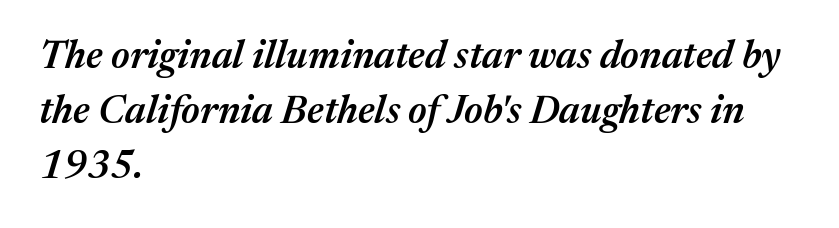
Q: Is the text bold? A: Semi-bold.
Q: Is the text italic (slanted)? A: Yes, it leans right by about 17 degrees.
Q: Is the text underlined? A: No.
Q: How is the paragraph aligned? A: Left-aligned.
Q: Is the spacing between letters normal or unusually wide? A: Normal.
Q: Is the spacing between lines tight, normal or loose? A: Normal.
Q: Width (condensed, normal, or wide)? A: Normal.
Q: Stroke contrast? A: Medium.
Q: x-height? A: Medium.
Q: Monospaced? A: No.
